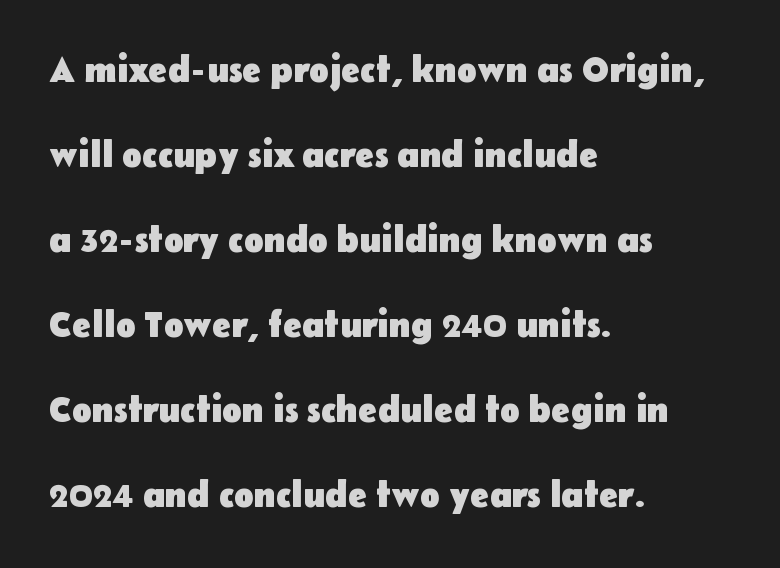
The image shows 36 px heavy sans-serif type, upright; set left-aligned, loose line spacing (2.36x), normal letter spacing, not underlined; low stroke contrast and a medium x-height.
